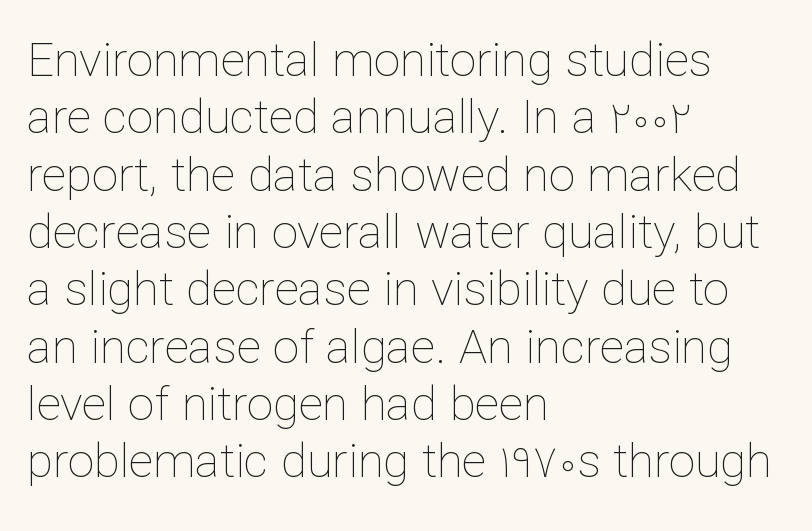
The image shows 47 px thin type, upright; set left-aligned, line spacing 1.22x, normal letter spacing, not underlined; low stroke contrast and a medium x-height.
